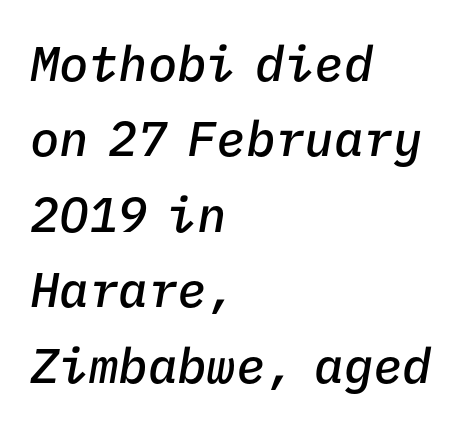
The image shows 49 px semibold type, italic (leaning right), monospaced; set left-aligned, normal line spacing (1.54x), normal letter spacing, not underlined; low stroke contrast and a medium x-height.
